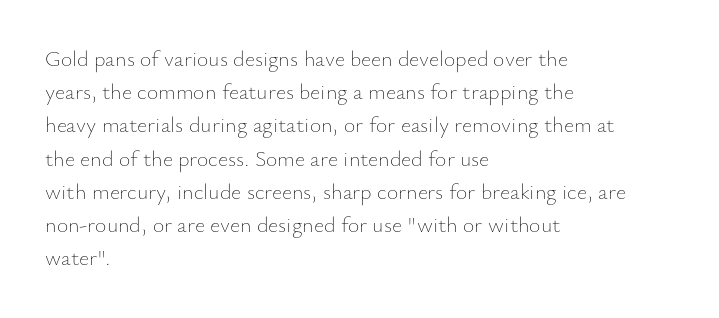
Q: Is the text bold? A: No.
Q: Is the text italic (slanted)? A: No, it is upright.
Q: Is the text underlined? A: No.
Q: How is the paragraph aligned? A: Left-aligned.
Q: Is the spacing between letters normal or unusually wide? A: Normal.
Q: Is the spacing between lines tight, normal or loose? A: Normal.
